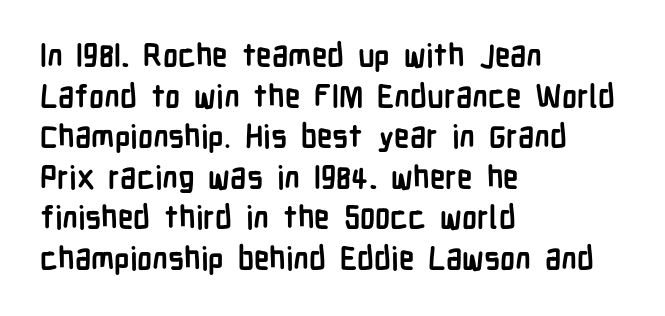
This sample keeps an unexceptional amount of space between lines. These lines are composed in type without serifs. Do the characters align in a grid? No, the font is proportional. Descenders hang freely into open space.
